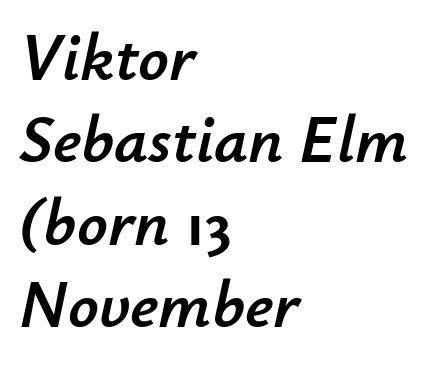
Q: Is the text italic (slanted)? A: Yes, it leans right by about 12 degrees.
Q: Is the text underlined? A: No.
Q: How is the paragraph aligned? A: Left-aligned.
Q: Is the spacing between letters normal or unusually wide? A: Normal.
Q: Width (condensed, normal, or wide)? A: Normal.
Q: Stroke contrast? A: Low.
Q: x-height? A: Small.
Q: Monospaced? A: No.
